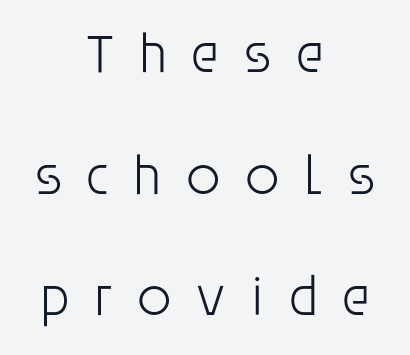
This rendering employs a face without finishing strokes, i.e., a sans-serif. The string is rendered with underlining switched off. Is this a fixed-width face? No — the glyphs have proportional, varying widths. Counters stay open thanks to moderate or lighter strokes. Leading is clearly above the norm, producing a sparse column. The setting favours the middle, as headings and verse often do.
